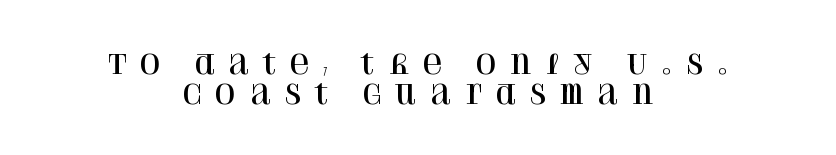
{"italic": "no", "underline": "no", "align": "center", "line_spacing": "tight", "line_spacing_ratio": 1.12, "letter_spacing": "wide", "letter_spacing_em": 0.44, "glyph_px": 27}
